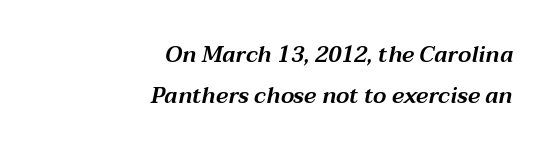
The image shows 22 px text type, italic (leaning right); set right-aligned, line spacing 1.88x, normal letter spacing, not underlined.
